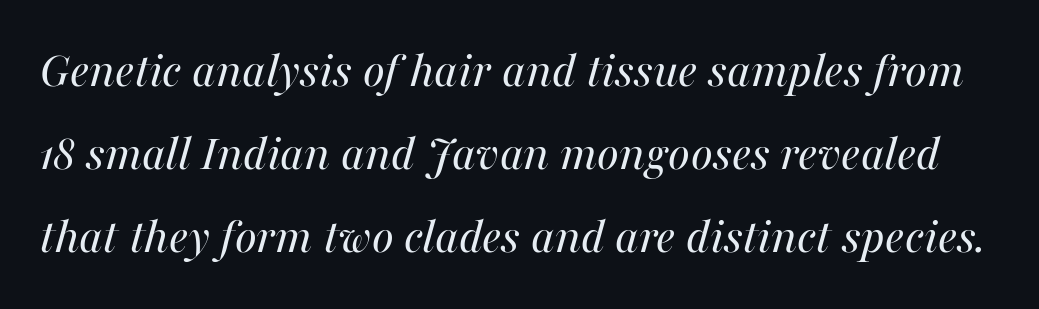
{"italic": "yes", "lean": "right", "slant_degrees": 16, "bold": "no", "weight": "regular", "width": "normal", "stroke_contrast": "medium", "x_height": "medium", "monospaced": "no", "underline": "no", "line_spacing": "normal", "line_spacing_ratio": 1.6, "letter_spacing": "normal", "letter_spacing_em": 0.0, "glyph_px": 52}
